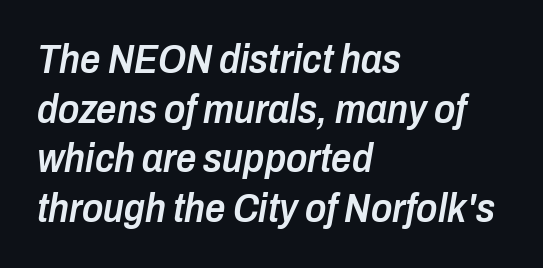
Descenders are the only things crossing below the line. A classic flush-left, rag-right setting is used for this passage. The font is running at a semibold setting, under full bold. In terms of posture, this sample is oblique. Tracking here is standard; glyphs follow each other at the usual distance. The passage shown is typed in a proportional face where columns would drift.
